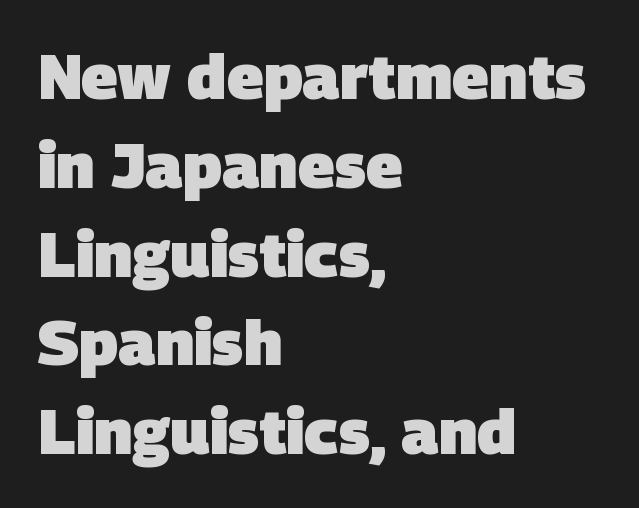
The image shows 63 px heavy sans-serif type; set left-aligned, normal line spacing (1.41x), normal letter spacing, not underlined; low stroke contrast and a large x-height.
